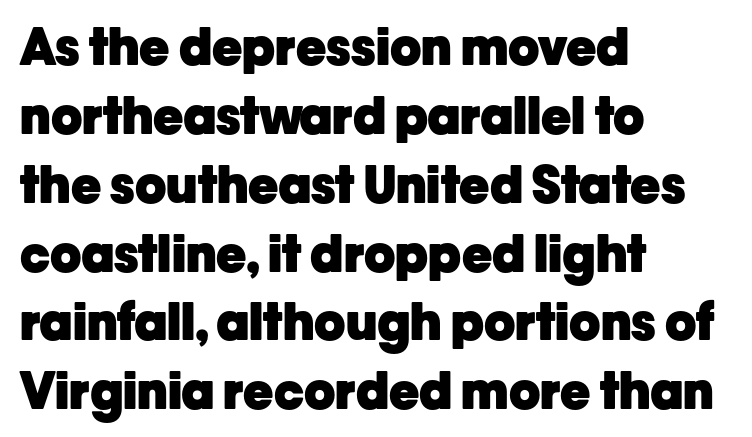
Q: Is the text bold? A: Yes.
Q: Is the text italic (slanted)? A: No, it is upright.
Q: Is the typeface a serif or a sans-serif typeface? A: Sans-serif.
Q: Is the text underlined? A: No.
Q: How is the paragraph aligned? A: Left-aligned.
Q: Is the spacing between letters normal or unusually wide? A: Normal.
Q: Is the spacing between lines tight, normal or loose? A: Normal.
Q: Width (condensed, normal, or wide)? A: Normal.
Q: Stroke contrast? A: Low.
Q: x-height? A: Medium.
Q: Monospaced? A: No.
